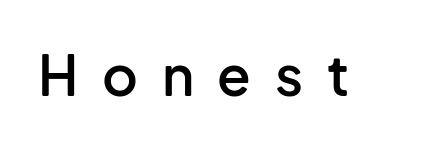
Bold? Not quite — semibold, heavier than regular but stopping short. Proportional: the letters do not fall into vertical columns. The passage shown is not underscored anywhere. The type sits square on the baseline with zero lean. Students, note that the glyphs here are deliberately spaced far apart.
